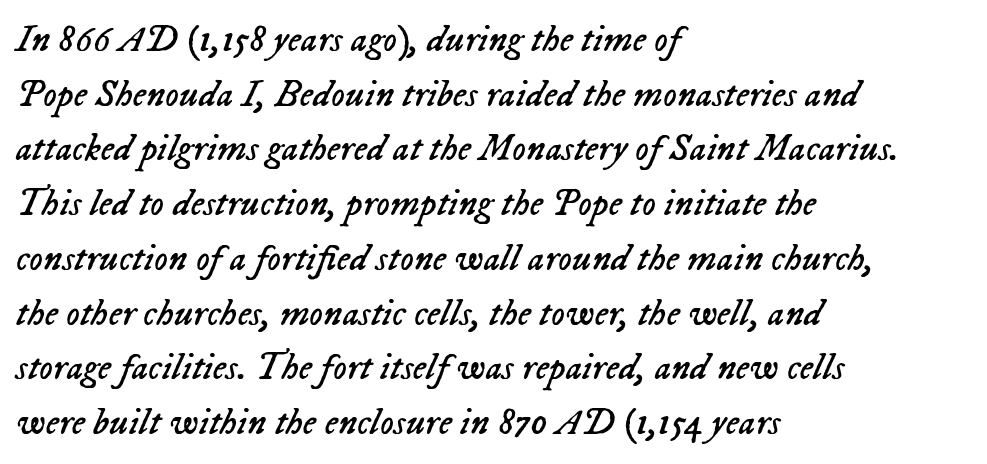
{"italic": "yes", "lean": "right", "slant_degrees": 23, "bold": "no", "weight": "regular", "width": "normal", "stroke_contrast": "low", "x_height": "medium", "monospaced": "no", "underline": "no", "align": "left", "line_spacing": "normal", "line_spacing_ratio": 1.44, "letter_spacing": "normal", "letter_spacing_em": 0.0, "glyph_px": 38}
